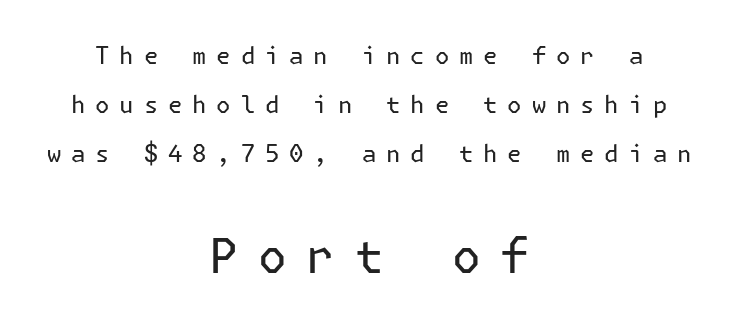
The image shows 48 px regular-weight sans-serif type, upright; set centered, loose line spacing (2.05x), unusually wide letter spacing (+0.41 em), not underlined; the second (bottom) block is 2.0x larger; low stroke contrast and a medium x-height.
